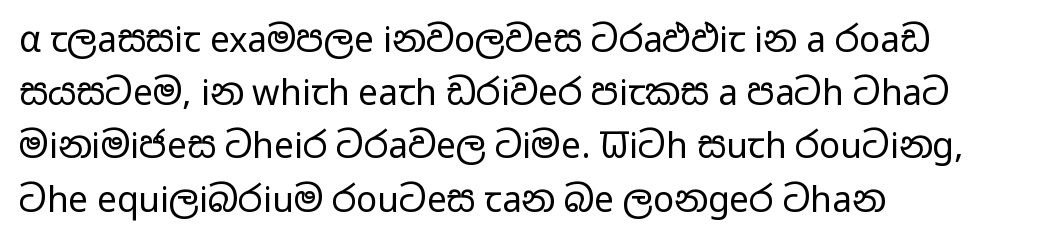
{"serif": "no", "italic": "no", "bold": "no", "weight": "regular", "width": "wide", "stroke_contrast": "low", "x_height": "medium", "monospaced": "no", "underline": "no", "align": "left", "line_spacing": "normal", "line_spacing_ratio": 1.52, "letter_spacing": "normal", "letter_spacing_em": 0.0, "glyph_px": 35}
